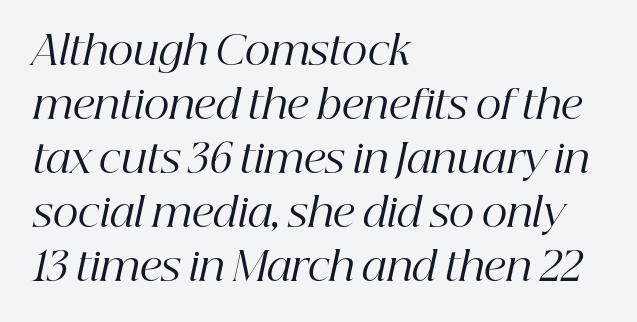
The image shows 40 px regular-weight serif type, italic (leaning right); set left-aligned, normal line spacing (1.35x), normal letter spacing, not underlined; high stroke contrast and a medium x-height.
